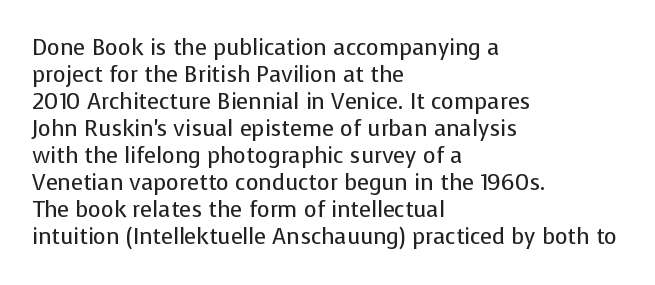
Q: Is the text bold? A: No.
Q: Is the text italic (slanted)? A: No, it is upright.
Q: Is the text underlined? A: No.
Q: How is the paragraph aligned? A: Left-aligned.
Q: Is the spacing between letters normal or unusually wide? A: Normal.
